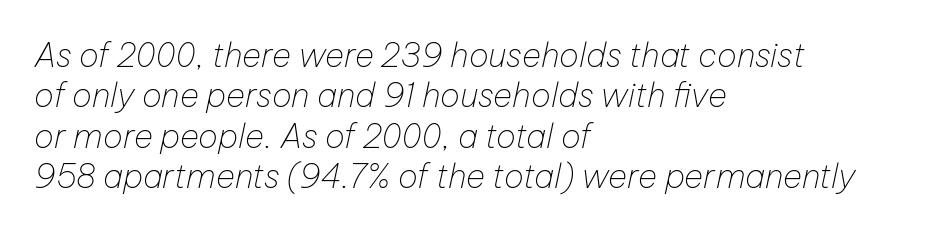
Weight: in the light-to-regular range. The letterforms sit shoulder to shoulder at normal distance. Typeset ragged right — the left edge is the straight one. Is this a fixed-width face? No — the glyphs have proportional, varying widths.
